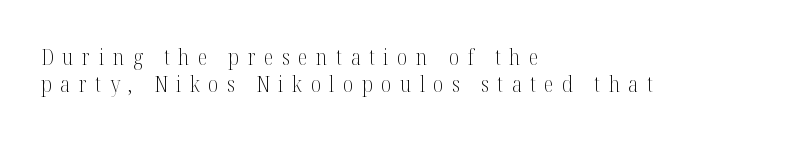
The image shows 22 px text type, upright; set left-aligned, line spacing 1.24x, unusually wide letter spacing (+0.39 em), not underlined.
